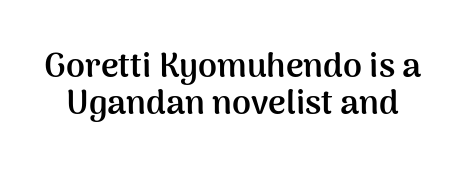
The image shows 34 px semibold sans-serif type, upright; set tight line spacing (1.09x), normal letter spacing, not underlined; medium stroke contrast and a medium x-height.
